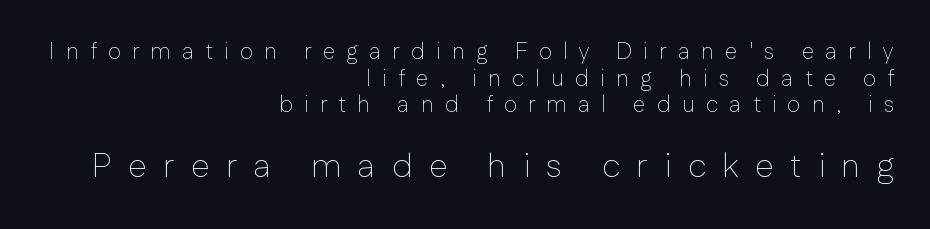
{"serif": "no", "italic": "no", "bold": "no", "weight": "thin", "width": "normal", "stroke_contrast": "low", "x_height": "medium", "monospaced": "no", "underline": "no", "align": "right", "line_spacing_ratio": 1.16, "letter_spacing": "wide", "letter_spacing_em": 0.48, "larger_block": "second", "size_ratio": 1.48, "glyph_px": 34}
